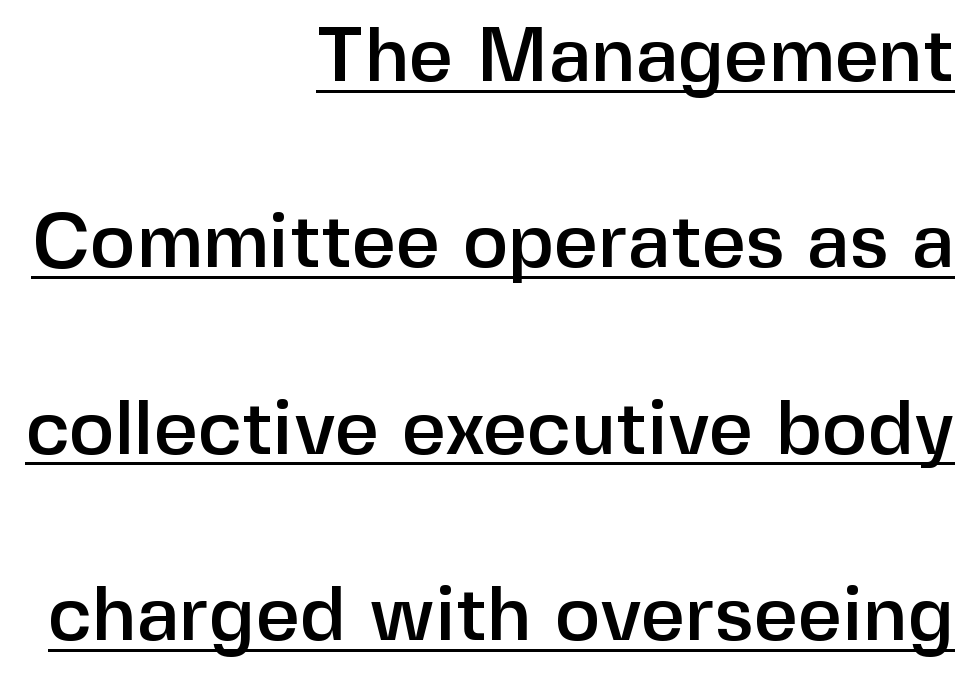
Q: Is the text italic (slanted)? A: No, it is upright.
Q: Is the typeface a serif or a sans-serif typeface? A: Sans-serif.
Q: Is the text underlined? A: Yes.
Q: How is the paragraph aligned? A: Right-aligned.
Q: Is the spacing between letters normal or unusually wide? A: Normal.
Q: Is the spacing between lines tight, normal or loose? A: Loose.
Q: Width (condensed, normal, or wide)? A: Normal.
Q: Stroke contrast? A: Low.
Q: x-height? A: Medium.
Q: Monospaced? A: No.
